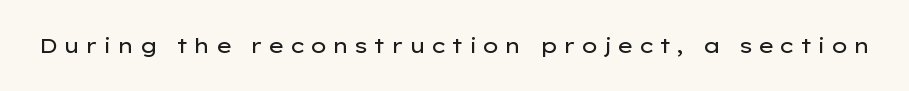
Weight class: somewhere from thin through regular. Posture: straight, roman, zero tilt. Beneath every word, the page is bare. Glyph-to-glyph distance is far greater than everyday printed text.
